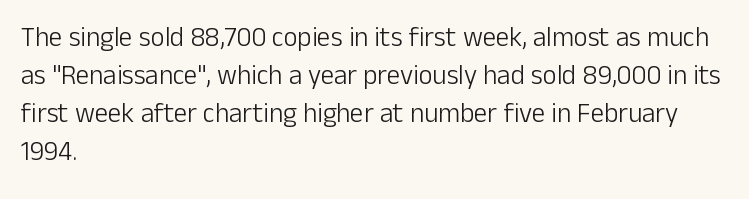
{"italic": "no", "bold": "no", "underline": "no", "align": "left", "line_spacing": "normal", "line_spacing_ratio": 1.41, "letter_spacing": "normal", "letter_spacing_em": 0.0, "glyph_px": 27}
